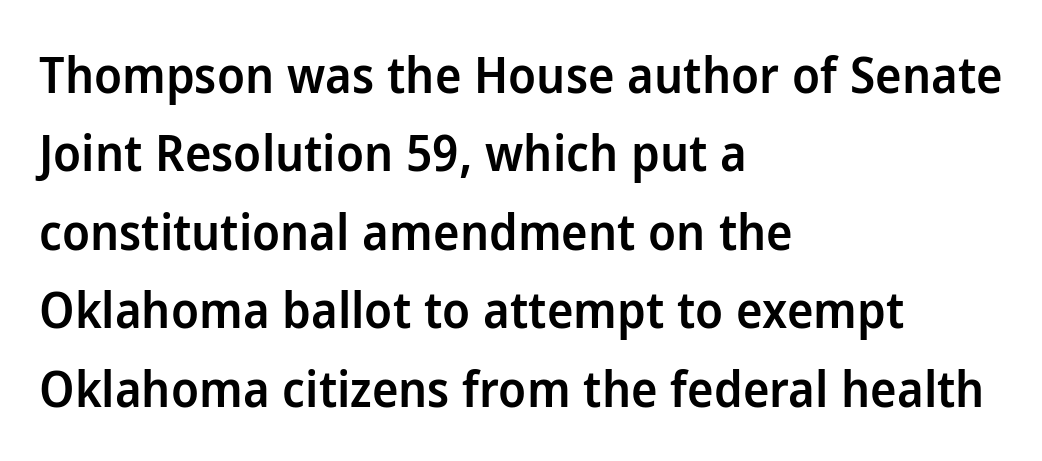
The image shows 50 px semibold sans-serif type, upright; set left-aligned, normal line spacing (1.57x), normal letter spacing, not underlined; low stroke contrast and a medium x-height.
